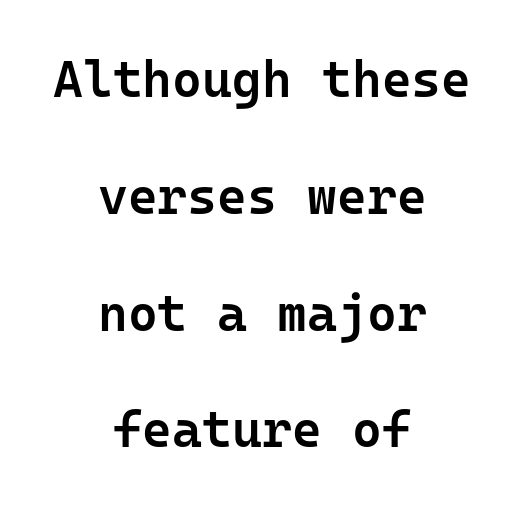
Q: Is the text bold? A: Semi-bold.
Q: Is the text italic (slanted)? A: No, it is upright.
Q: Is the typeface a serif or a sans-serif typeface? A: Sans-serif.
Q: Is the text underlined? A: No.
Q: How is the paragraph aligned? A: Centered.
Q: Is the spacing between letters normal or unusually wide? A: Normal.
Q: Is the spacing between lines tight, normal or loose? A: Loose.
Q: Width (condensed, normal, or wide)? A: Normal.
Q: Stroke contrast? A: Low.
Q: x-height? A: Medium.
Q: Monospaced? A: Yes.
